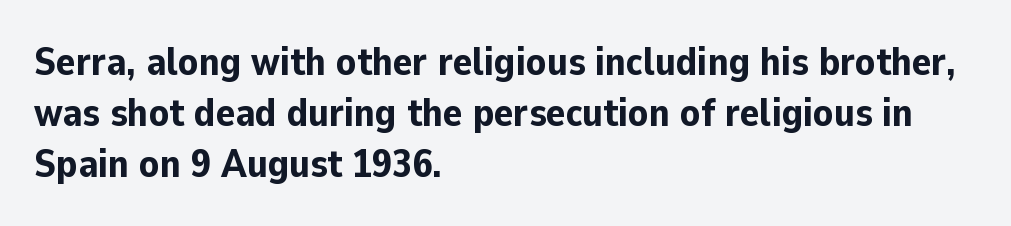
{"serif": "no", "italic": "no", "bold": "yes", "weight": "bold", "width": "normal", "stroke_contrast": "low", "x_height": "medium", "monospaced": "no", "underline": "no", "align": "left", "line_spacing": "normal", "line_spacing_ratio": 1.27, "letter_spacing": "normal", "letter_spacing_em": 0.0, "glyph_px": 40}
